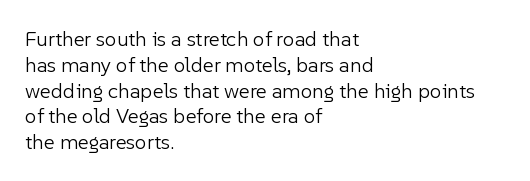
Visually the block forms a straight wall on the left and a jagged coastline on the right. This sample uses plain, unmodified letter spacing. The face looks like a standard text weight, possibly lighter. Check under the words: just untouched page. Does the lettering tilt? It doesn't — this is upright.
